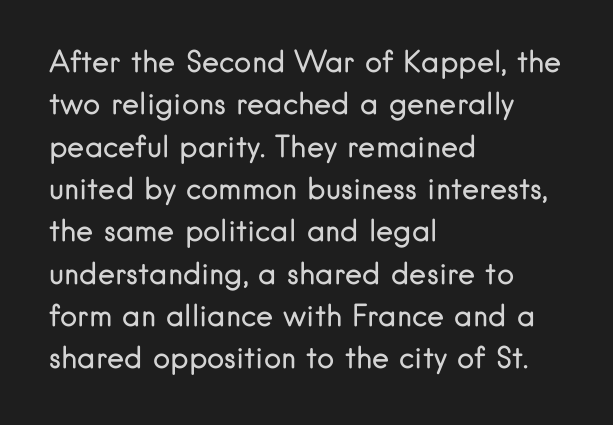
The image shows 29 px regular-weight sans-serif type, upright; set left-aligned, normal line spacing (1.46x), normal letter spacing, not underlined; low stroke contrast and a small x-height.
